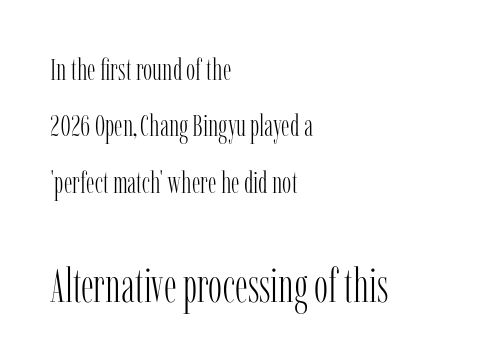
The image shows 47 px light, condensed serif type, upright; set left-aligned, line spacing 1.82x, normal letter spacing, not underlined; the second (bottom) block is 1.52x larger; low stroke contrast and a medium x-height.
